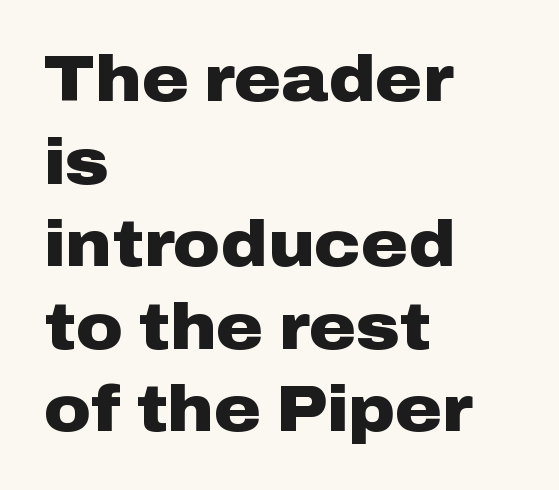
Q: Is the text bold? A: Yes.
Q: Is the text italic (slanted)? A: No, it is upright.
Q: Is the typeface a serif or a sans-serif typeface? A: Sans-serif.
Q: Is the text underlined? A: No.
Q: How is the paragraph aligned? A: Left-aligned.
Q: Is the spacing between letters normal or unusually wide? A: Normal.
Q: Is the spacing between lines tight, normal or loose? A: Normal.
Q: Width (condensed, normal, or wide)? A: Wide.
Q: Stroke contrast? A: Low.
Q: x-height? A: Medium.
Q: Monospaced? A: No.
